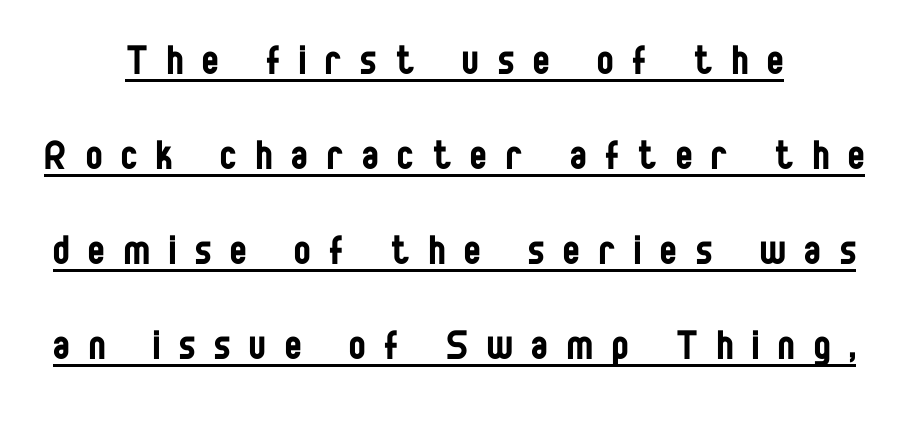
{"serif": "no", "italic": "no", "bold": "no", "weight": "regular", "width": "condensed", "stroke_contrast": "low", "x_height": "large", "monospaced": "no", "underline": "yes", "line_spacing": "loose", "line_spacing_ratio": 1.94, "letter_spacing": "wide", "letter_spacing_em": 0.39, "glyph_px": 49}
